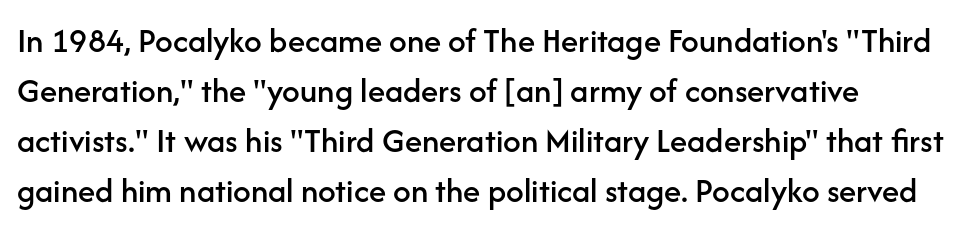
Q: Is the text italic (slanted)? A: No, it is upright.
Q: Is the typeface a serif or a sans-serif typeface? A: Sans-serif.
Q: Is the text underlined? A: No.
Q: Is the spacing between letters normal or unusually wide? A: Normal.
Q: Is the spacing between lines tight, normal or loose? A: Normal.
Q: Width (condensed, normal, or wide)? A: Normal.
Q: Stroke contrast? A: Low.
Q: x-height? A: Medium.
Q: Monospaced? A: No.
